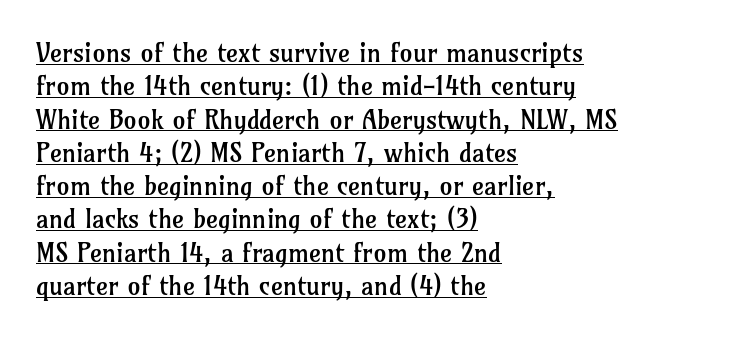
Q: Is the text bold? A: No.
Q: Is the text italic (slanted)? A: No, it is upright.
Q: Is the text underlined? A: Yes.
Q: How is the paragraph aligned? A: Left-aligned.
Q: Is the spacing between letters normal or unusually wide? A: Normal.
Q: Is the spacing between lines tight, normal or loose? A: Normal.
